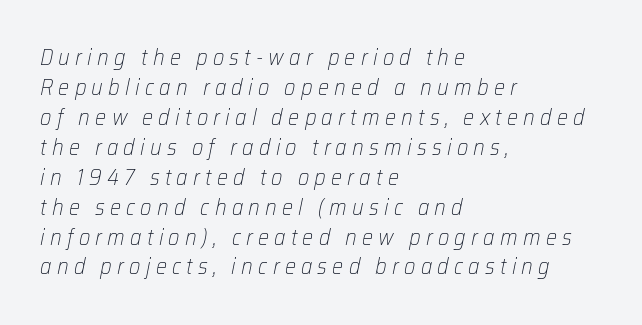
The image shows 22 px text type, italic (leaning right); set left-aligned, normal line spacing (1.36x), unusually wide letter spacing (+0.24 em), not underlined.
